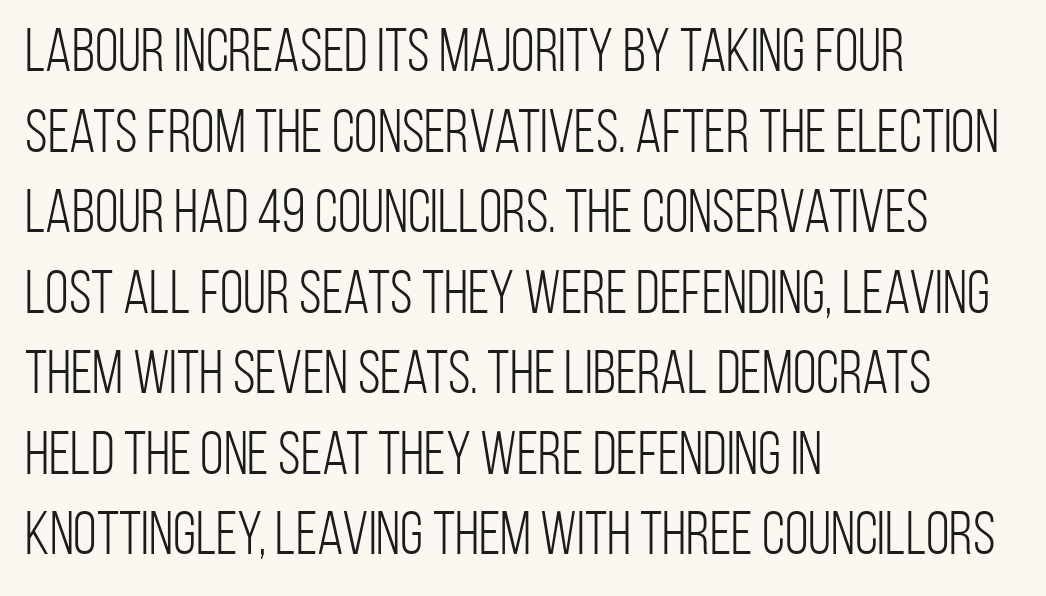
{"serif": "no", "italic": "no", "bold": "no", "weight": "light", "width": "condensed", "stroke_contrast": "low", "x_height": "large", "monospaced": "no", "underline": "no", "align": "left", "line_spacing": "normal", "line_spacing_ratio": 1.32, "letter_spacing": "normal", "letter_spacing_em": 0.0, "glyph_px": 61}
